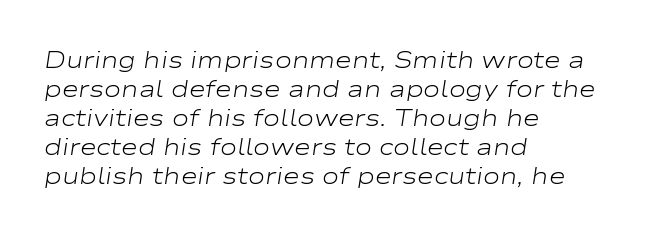
The baseline area is clear. Rendered with sloped, italic letterforms. Casual observation: everything's shoved over to the left. If you measured baseline to baseline, you'd find a middling distance. No extra ink here — the face is not bold. Does extra space separate the letters? No, they use regular spacing.
